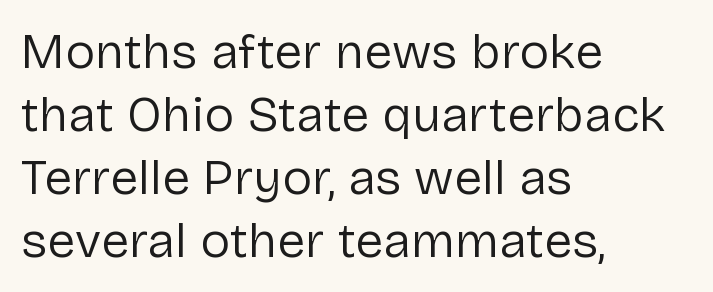
Summary of weight: not heavy and not bold. The letters carry no serifs — their stems end cleanly without finishing strokes. The rendering uses a moderate line-height, typical for paragraphs. Reading down the block, your eye returns to a fixed left position each line. The zone under the glyphs is completely vacant.
